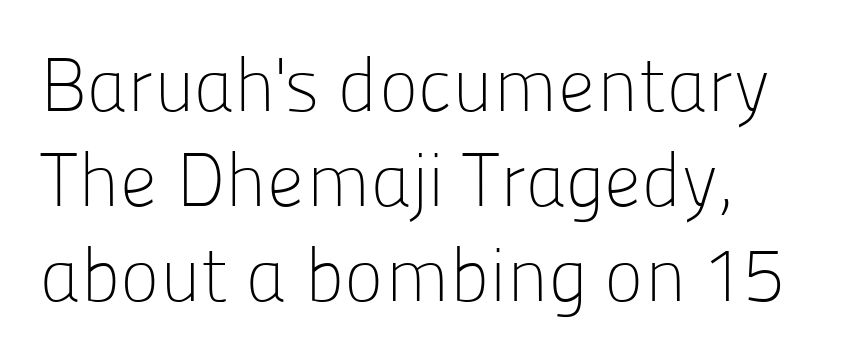
{"serif": "no", "italic": "no", "bold": "no", "weight": "light", "width": "normal", "stroke_contrast": "low", "x_height": "medium", "monospaced": "no", "underline": "no", "line_spacing": "normal", "line_spacing_ratio": 1.27, "letter_spacing": "normal", "letter_spacing_em": 0.0, "glyph_px": 75}
